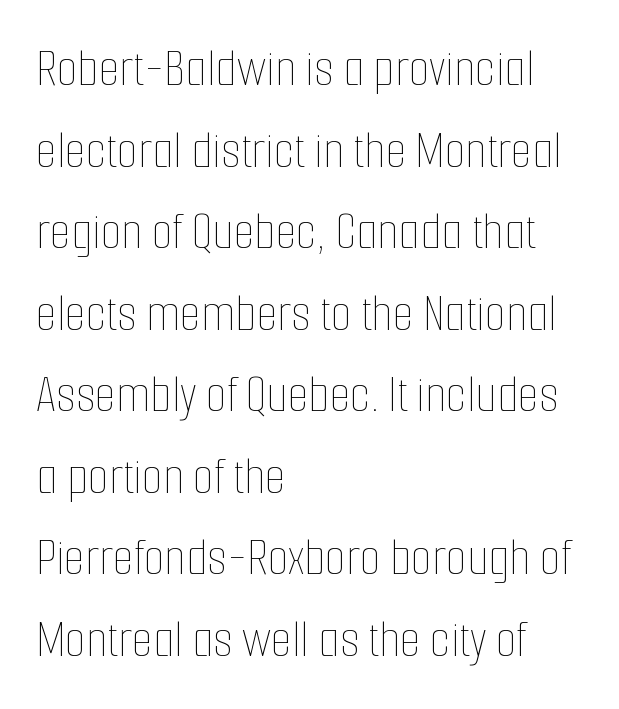
{"italic": "no", "bold": "no", "weight": "thin", "width": "condensed", "stroke_contrast": "low", "x_height": "medium", "monospaced": "no", "underline": "no", "align": "left", "line_spacing": "normal", "line_spacing_ratio": 1.51, "letter_spacing": "normal", "letter_spacing_em": 0.0, "glyph_px": 54}
